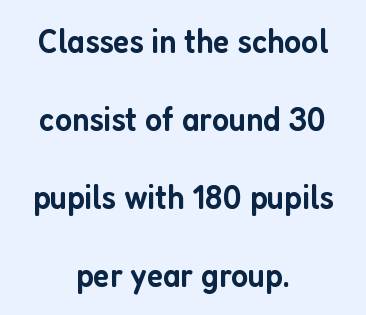
{"serif": "no", "italic": "no", "bold": "semi", "weight": "semibold", "width": "condensed", "stroke_contrast": "low", "x_height": "medium", "monospaced": "no", "underline": "no", "align": "center", "line_spacing": "loose", "line_spacing_ratio": 2.23, "letter_spacing": "normal", "letter_spacing_em": 0.0, "glyph_px": 35}
